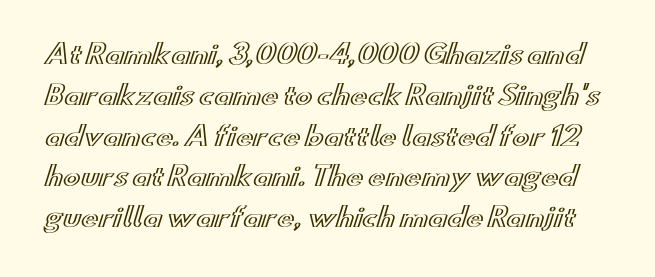
{"underline": "no", "line_spacing": "normal", "line_spacing_ratio": 1.57, "letter_spacing": "normal", "letter_spacing_em": 0.0, "glyph_px": 26}
